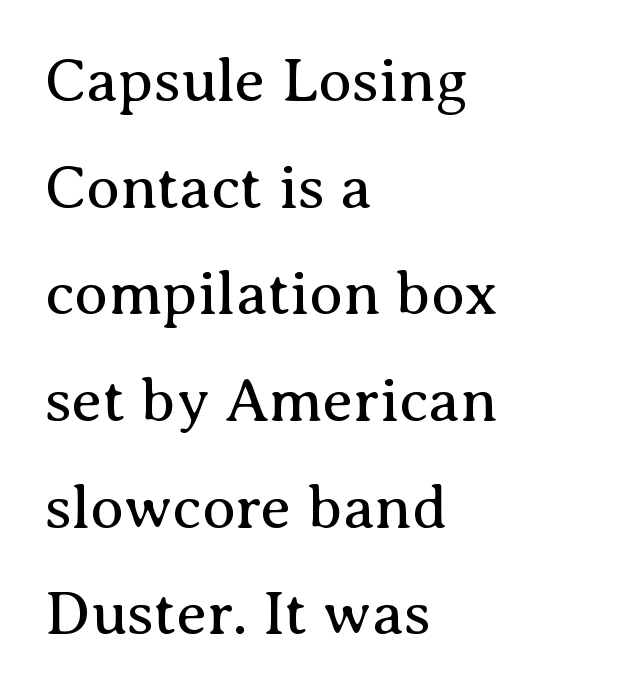
{"serif": "yes", "italic": "no", "bold": "no", "weight": "regular", "width": "normal", "stroke_contrast": "medium", "x_height": "medium", "monospaced": "no", "underline": "no", "align": "left", "line_spacing_ratio": 1.72, "letter_spacing": "normal", "letter_spacing_em": 0.0, "glyph_px": 62}
